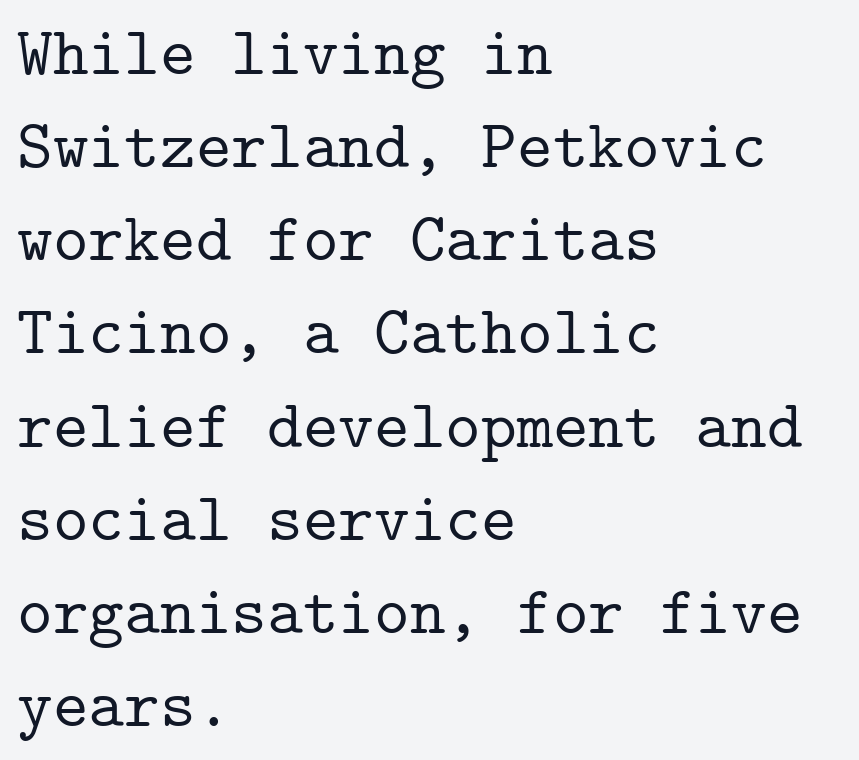
The image shows 68 px serif type, upright, monospaced; set left-aligned, normal line spacing (1.37x), normal letter spacing, not underlined; low stroke contrast and a medium x-height.
